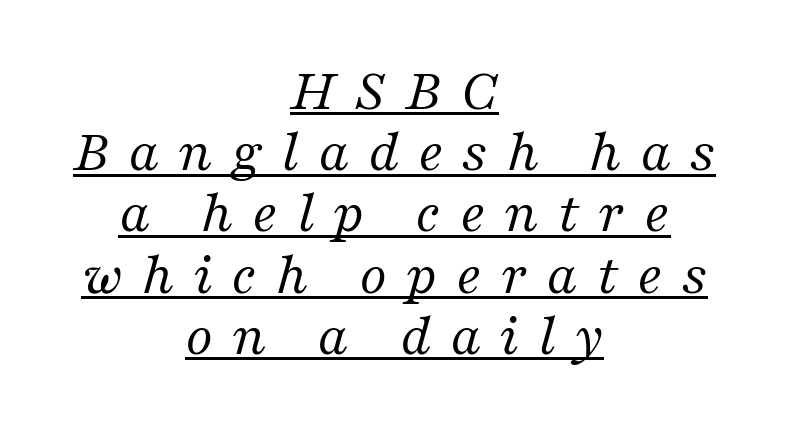
Caption: face not bold, strokes unweighted. This sample is center-justified, so both line endings float freely. This rendering widens character spacing well past its baseline value. Classification — serif. A typesetter would call this proportional, since set widths differ per character.
